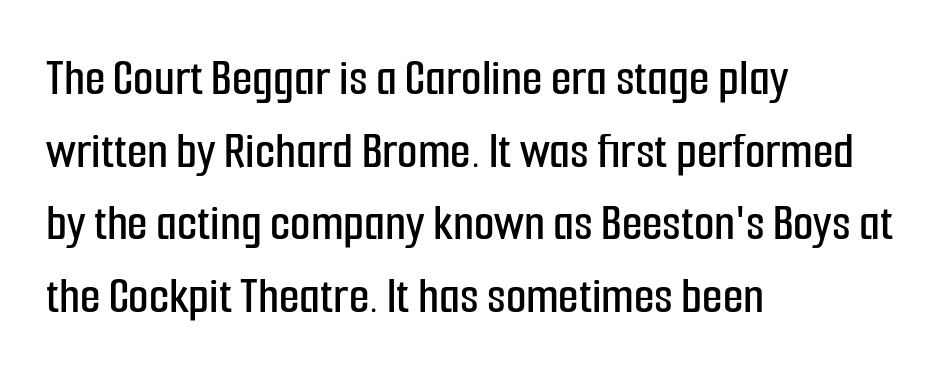
The setting favours the left margin, as ordinary paragraphs usually do. This sample has the flowing, uneven cadence of proportional lettering. Vertical strokes here are truly vertical. These lines keep a tight, regular rhythm from letter to letter.
